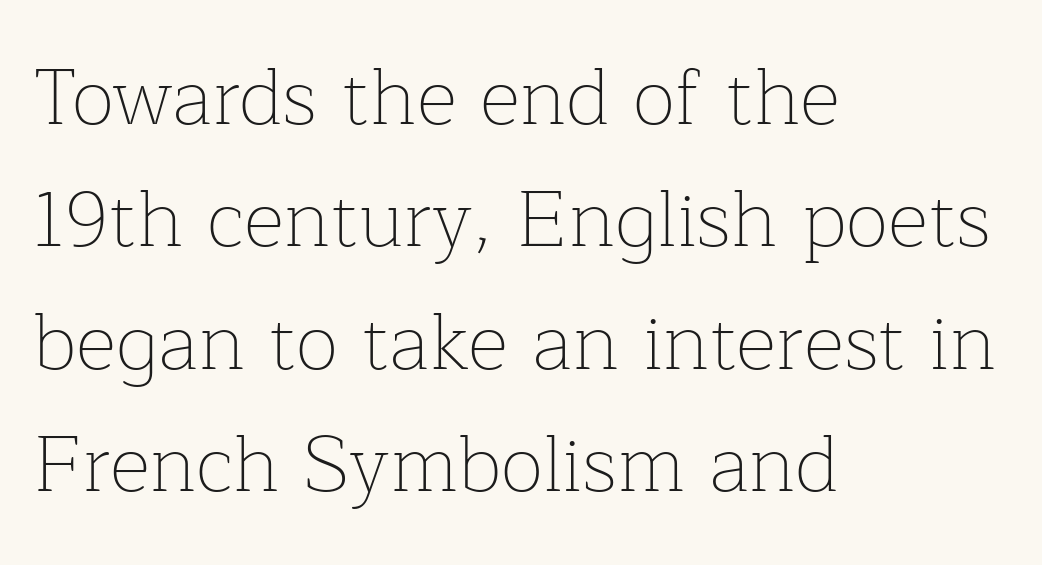
{"serif": "yes", "italic": "no", "bold": "no", "weight": "thin", "width": "normal", "stroke_contrast": "low", "x_height": "medium", "monospaced": "no", "underline": "no", "align": "left", "line_spacing": "normal", "line_spacing_ratio": 1.55, "letter_spacing": "normal", "letter_spacing_em": 0.0, "glyph_px": 79}
